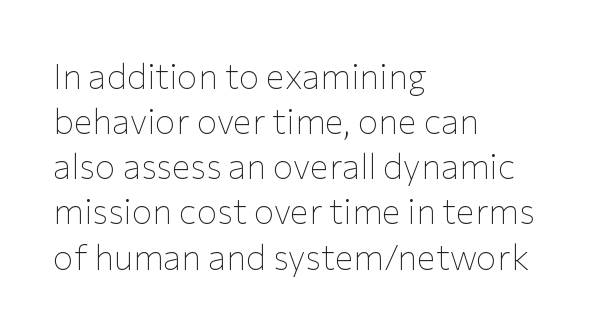
Q: Is the text bold? A: No.
Q: Is the text italic (slanted)? A: No, it is upright.
Q: Is the typeface a serif or a sans-serif typeface? A: Sans-serif.
Q: Is the text underlined? A: No.
Q: How is the paragraph aligned? A: Left-aligned.
Q: Is the spacing between letters normal or unusually wide? A: Normal.
Q: Is the spacing between lines tight, normal or loose? A: Normal.
Q: Width (condensed, normal, or wide)? A: Normal.
Q: Stroke contrast? A: Low.
Q: x-height? A: Medium.
Q: Monospaced? A: No.
